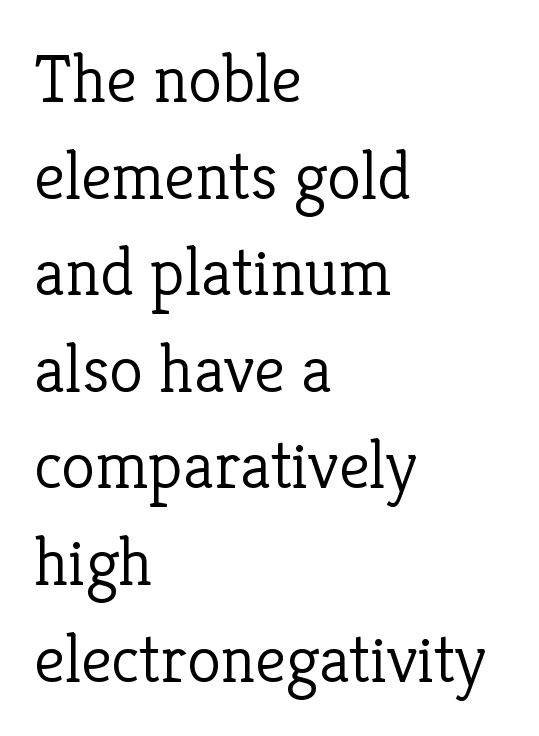
The image shows 69 px light serif type, upright; set left-aligned, normal line spacing (1.4x), normal letter spacing, not underlined; low stroke contrast and a medium x-height.
